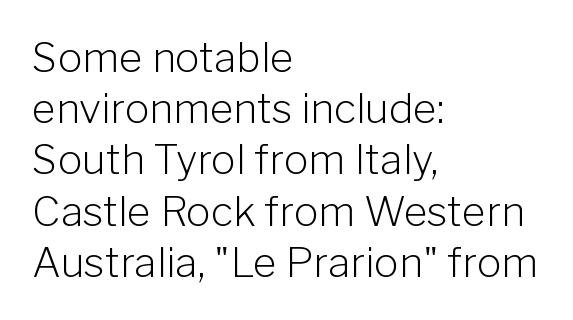
{"serif": "no", "italic": "no", "bold": "no", "weight": "light", "width": "normal", "stroke_contrast": "low", "x_height": "medium", "monospaced": "no", "underline": "no", "align": "left", "line_spacing": "normal", "line_spacing_ratio": 1.25, "letter_spacing": "normal", "letter_spacing_em": 0.0, "glyph_px": 41}
